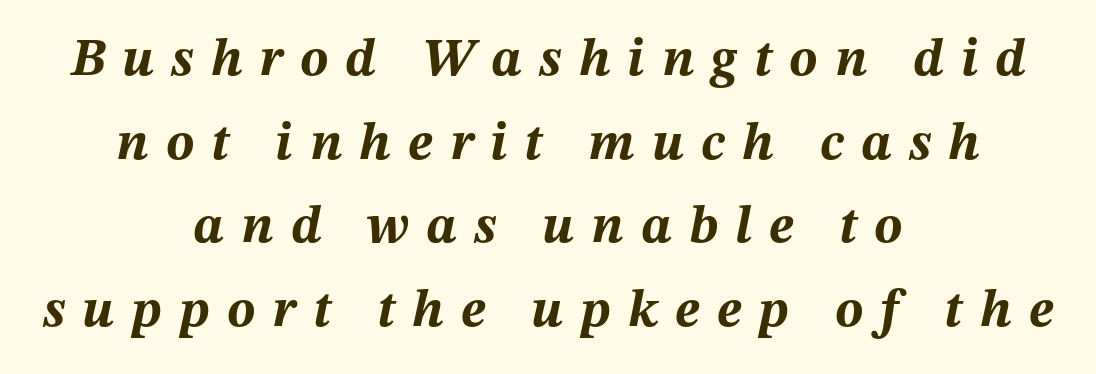
Q: Is the text bold? A: Yes.
Q: Is the text italic (slanted)? A: Yes, it leans right by about 12 degrees.
Q: Is the text underlined? A: No.
Q: How is the paragraph aligned? A: Centered.
Q: Is the spacing between letters normal or unusually wide? A: Unusually wide.
Q: Is the spacing between lines tight, normal or loose? A: Normal.
Q: Width (condensed, normal, or wide)? A: Normal.
Q: Stroke contrast? A: Medium.
Q: x-height? A: Medium.
Q: Monospaced? A: No.
